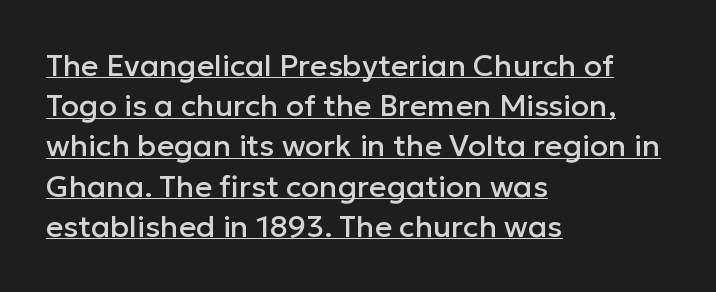
Ordinary non-slanted type is in use. This block has exactly the height ordinary leading produces. What stands out about the letter spacing? Nothing — it is the standard amount. Do the characters align in a grid? No, the font is proportional. Underlined type.
